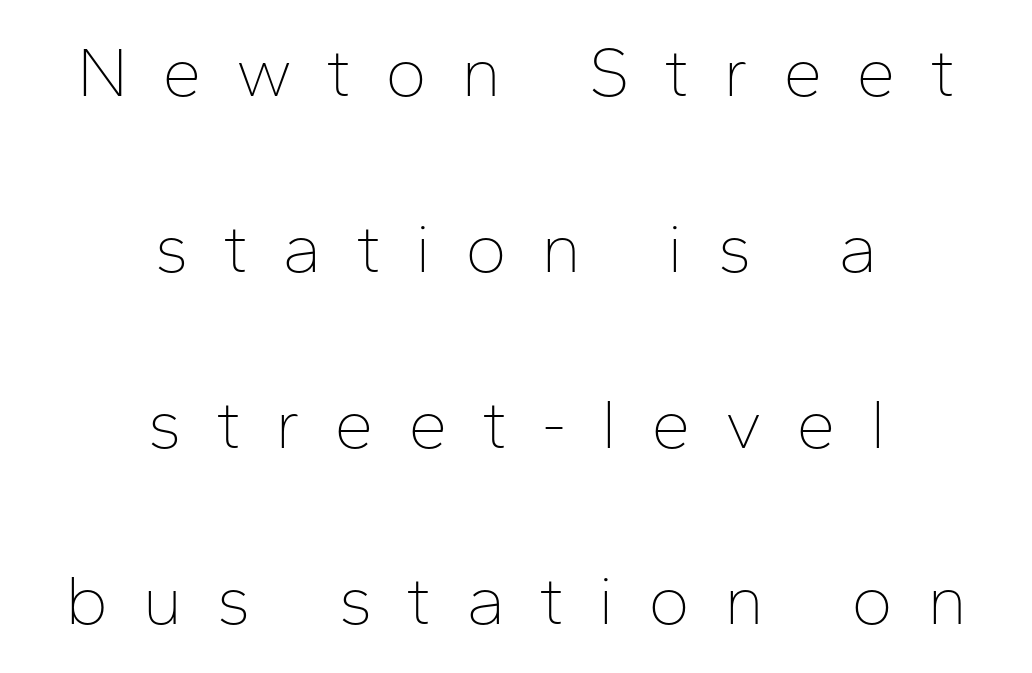
These lines are composed in type without serifs. The space beneath each line is pristine and unruled. What stands out about the letter spacing? Its width — letters are far apart. Each letter keeps its own natural width here, so spacing adapts to shape. Regarding leading, the lines here are spaced well apart.
